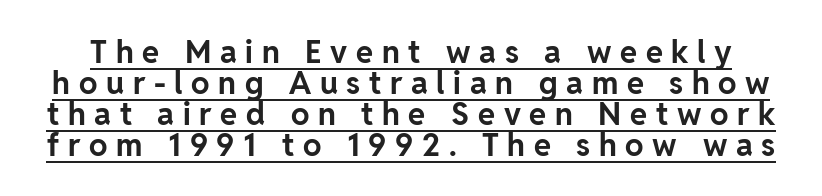
Each new line begins almost immediately beneath the previous one. Each word looks stretched out because of the extra space between its letters. Weight: bold. Note the varied advance widths — an 'i' is clearly narrower than an 'm'.
